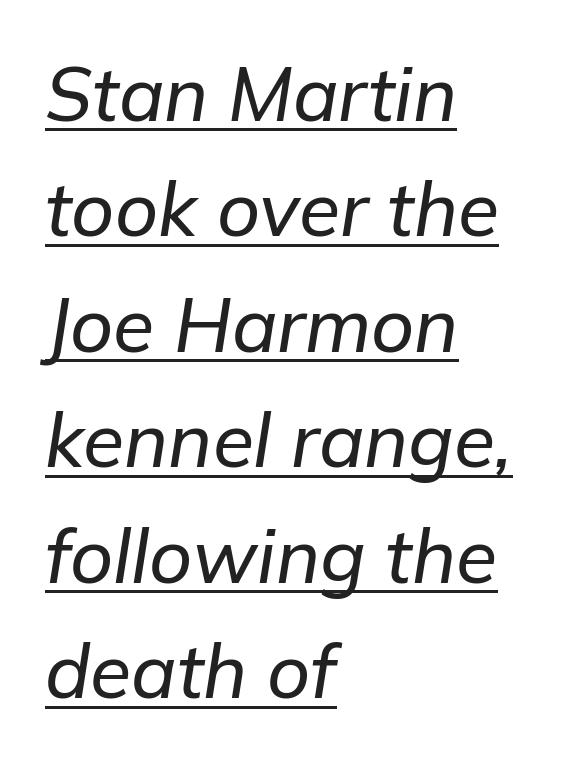
You could not count columns in this text — the font is proportionally spaced. Tracking here is standard; glyphs follow each other at the usual distance. The passage shown is underscored from start to finish. The lines are quadded left. The face used here has a pronounced slope to its letters. Summary of vertical rhythm: regular, with standard interline spacing.
